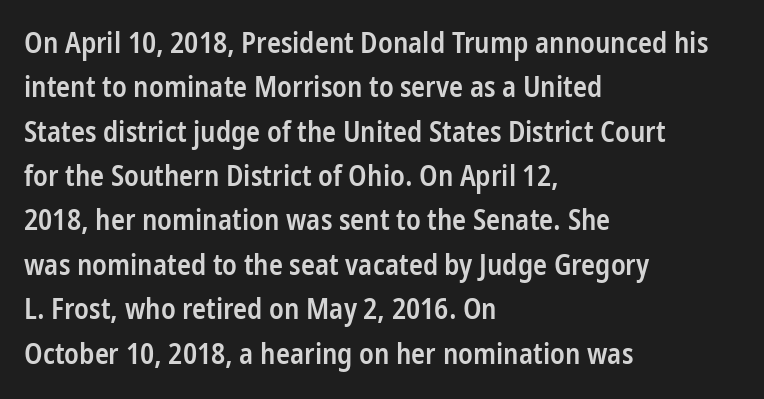
Honestly, the letter spacing is just normal — you wouldn't notice it. The font family rendered here belongs to the sans-serif group. Semibold letterforms, between regular and bold. Posture: straight, roman, zero tilt. Which margin do the lines hug? The left one — the right edge is uneven.
